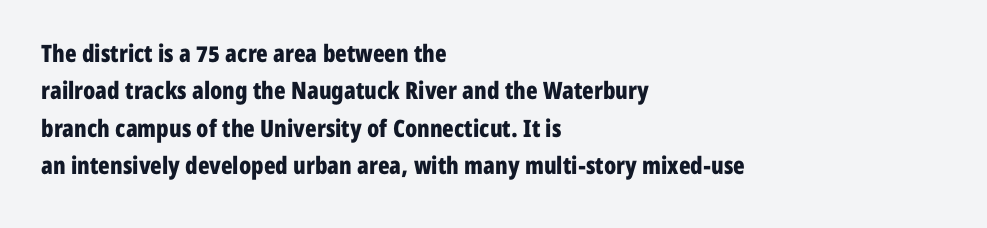
{"italic": "no", "bold": "yes", "underline": "no", "align": "left", "line_spacing": "normal", "line_spacing_ratio": 1.56, "letter_spacing": "normal", "letter_spacing_em": 0.0, "glyph_px": 24}
